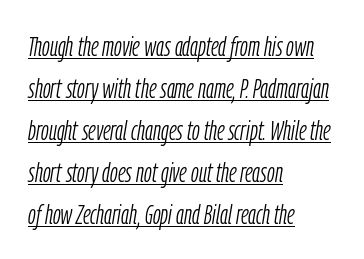
{"italic": "yes", "lean": "right", "slant_degrees": 9, "bold": "no", "weight": "light", "width": "condensed", "stroke_contrast": "low", "x_height": "medium", "monospaced": "no", "underline": "yes", "align": "left", "line_spacing": "normal", "line_spacing_ratio": 1.5, "letter_spacing": "normal", "letter_spacing_em": 0.0, "glyph_px": 28}
